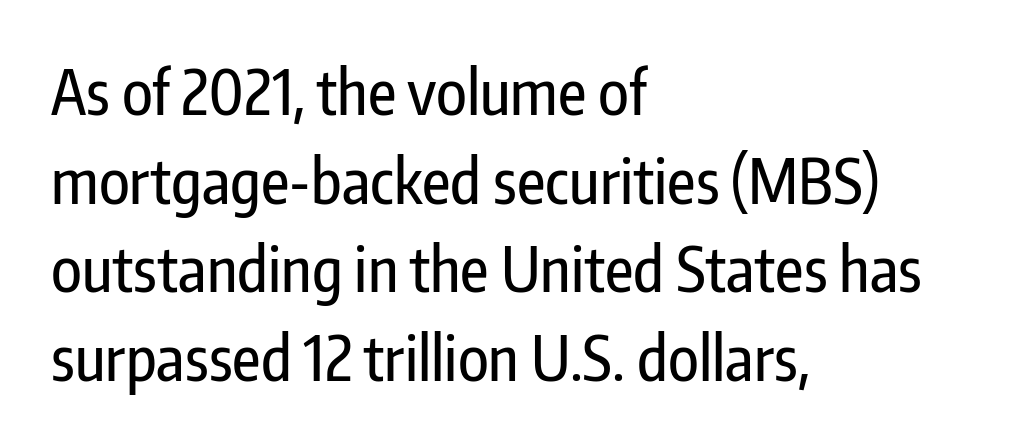
{"serif": "no", "italic": "no", "width": "condensed", "stroke_contrast": "low", "x_height": "medium", "monospaced": "no", "underline": "no", "align": "left", "line_spacing": "normal", "line_spacing_ratio": 1.43, "letter_spacing": "normal", "letter_spacing_em": 0.0, "glyph_px": 62}
